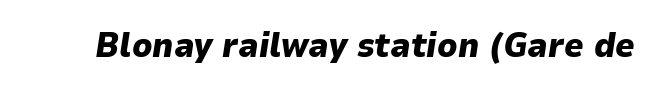
{"italic": "yes", "lean": "right", "slant_degrees": 9, "bold": "yes", "weight": "heavy", "width": "normal", "stroke_contrast": "low", "x_height": "medium", "monospaced": "no", "underline": "no", "letter_spacing": "normal", "letter_spacing_em": 0.0, "glyph_px": 34}
